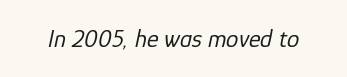
The image shows 25 px text type, italic (leaning right); set normal letter spacing, not underlined.
